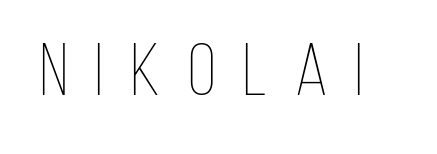
Q: Is the text bold? A: No.
Q: Is the text italic (slanted)? A: No, it is upright.
Q: Is the text underlined? A: No.
Q: Is the spacing between letters normal or unusually wide? A: Unusually wide.
Q: Width (condensed, normal, or wide)? A: Condensed.
Q: Stroke contrast? A: Low.
Q: x-height? A: Large.
Q: Monospaced? A: No.
